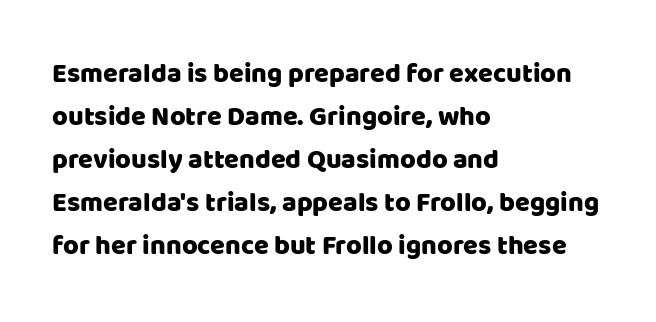
The image shows 27 px text type, upright; set left-aligned, normal line spacing (1.59x), normal letter spacing, not underlined.
